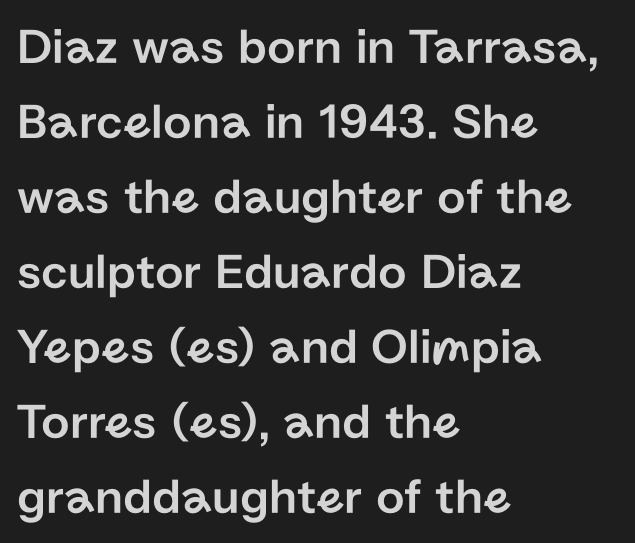
The paragraph has a hard left edge and a soft right edge. These lines are composed in type without serifs. Inter-character spacing is left at the font's built-in metrics. Descenders hang freely into open space.
